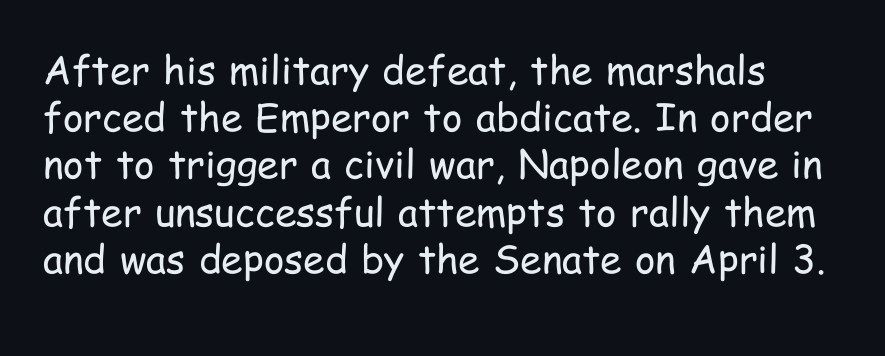
The image shows 39 px regular-weight, condensed sans-serif type, upright; set line spacing 1.21x, normal letter spacing, not underlined; low stroke contrast and a medium x-height.
